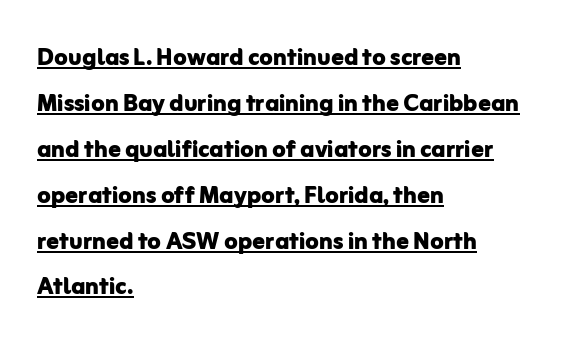
Q: Is the text bold? A: Yes.
Q: Is the text italic (slanted)? A: No, it is upright.
Q: Is the typeface a serif or a sans-serif typeface? A: Sans-serif.
Q: Is the text underlined? A: Yes.
Q: How is the paragraph aligned? A: Left-aligned.
Q: Is the spacing between letters normal or unusually wide? A: Normal.
Q: Is the spacing between lines tight, normal or loose? A: Normal.
Q: Width (condensed, normal, or wide)? A: Normal.
Q: Stroke contrast? A: Low.
Q: x-height? A: Medium.
Q: Monospaced? A: No.
